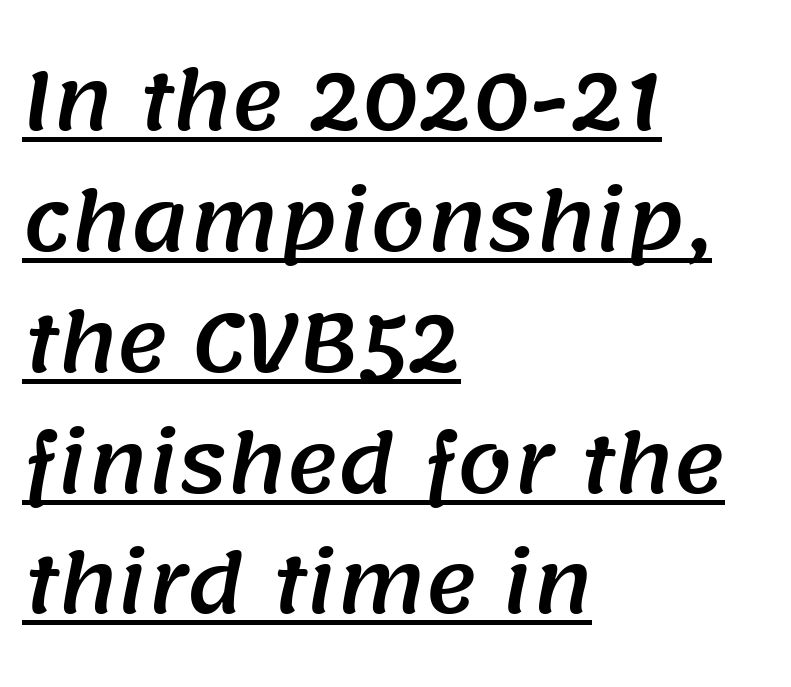
Think of a printed novel: that variable character pitch is what you see here. Does the copy run flush right? No — it runs flush left. Like a heading marked for emphasis, these lines bear an underscore. A typesetter would call this zero additional tracking.
